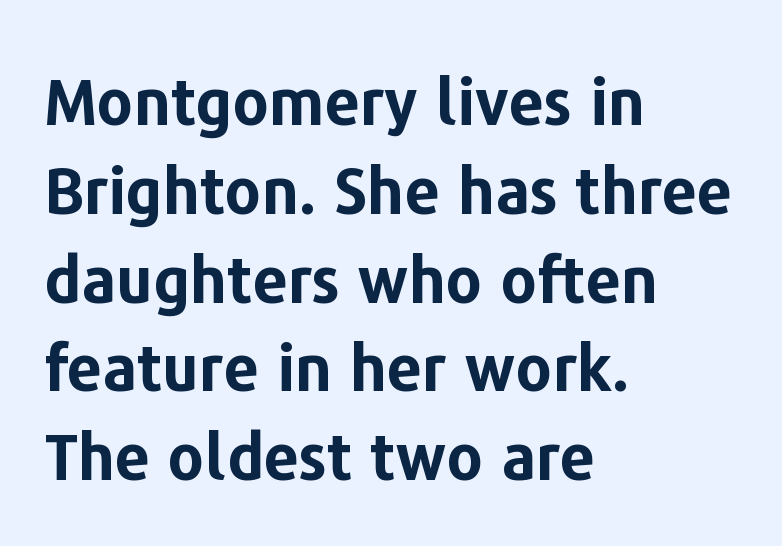
If you drew a line through each stem, it would be perfectly vertical. Layout note: lines flush left. Look at the tracking — it's just the regular setting, nothing added. Here the designer chose a conventional face with non-uniform glyph widths.
